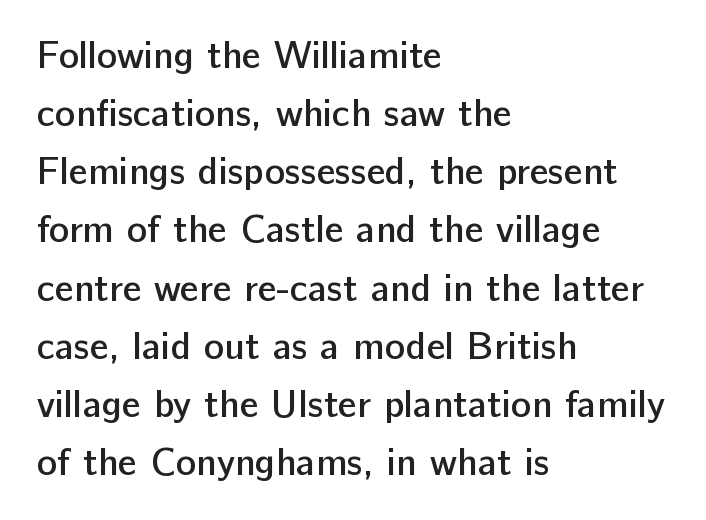
{"serif": "no", "italic": "no", "bold": "semi", "weight": "semibold", "width": "normal", "stroke_contrast": "low", "x_height": "medium", "monospaced": "no", "underline": "no", "align": "left", "line_spacing": "normal", "line_spacing_ratio": 1.53, "letter_spacing": "normal", "letter_spacing_em": 0.0, "glyph_px": 38}
